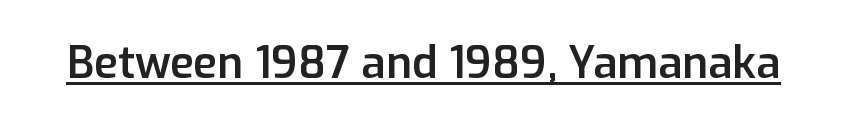
Q: Is the text bold? A: Semi-bold.
Q: Is the text italic (slanted)? A: No, it is upright.
Q: Is the typeface a serif or a sans-serif typeface? A: Sans-serif.
Q: Is the text underlined? A: Yes.
Q: Is the spacing between letters normal or unusually wide? A: Normal.
Q: Width (condensed, normal, or wide)? A: Normal.
Q: Stroke contrast? A: Low.
Q: x-height? A: Medium.
Q: Monospaced? A: No.
